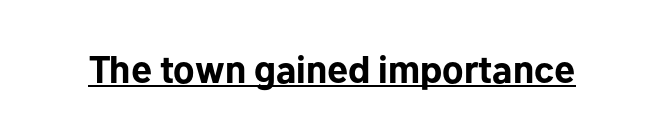
Q: Is the text bold? A: Yes.
Q: Is the text italic (slanted)? A: No, it is upright.
Q: Is the typeface a serif or a sans-serif typeface? A: Sans-serif.
Q: Is the text underlined? A: Yes.
Q: Is the spacing between letters normal or unusually wide? A: Normal.
Q: Width (condensed, normal, or wide)? A: Normal.
Q: Stroke contrast? A: Low.
Q: x-height? A: Medium.
Q: Monospaced? A: No.
